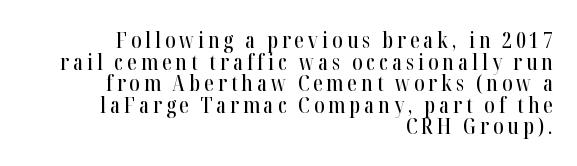
The lines in this sample share a right terminus and differ only in where they begin. Is there any slant? The stems are plumb. You could barely slide anything between these rows. No word sits above an underline.
